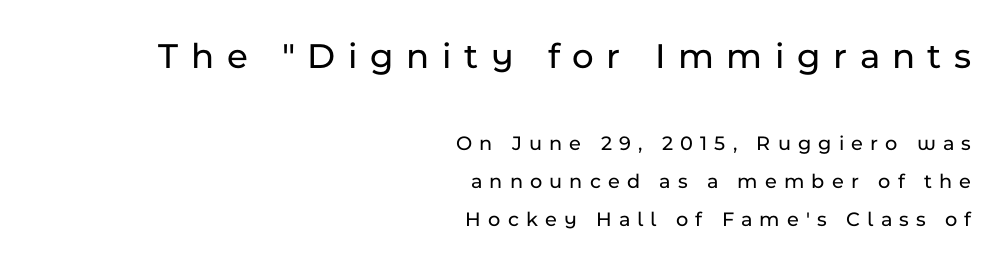
{"serif": "no", "italic": "no", "width": "normal", "stroke_contrast": "low", "x_height": "medium", "monospaced": "no", "underline": "no", "align": "right", "line_spacing_ratio": 1.81, "letter_spacing": "wide", "letter_spacing_em": 0.34, "larger_block": "first", "size_ratio": 1.76, "glyph_px": 37}
